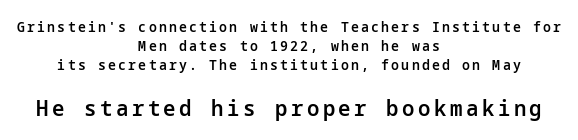
Q: Is the text bold? A: Semi-bold.
Q: Is the text italic (slanted)? A: No, it is upright.
Q: Is the text underlined? A: No.
Q: How is the paragraph aligned? A: Centered.
Q: Is the spacing between lines tight, normal or loose? A: Normal.
Q: Which block of text is set in a larger size, the first (top) or the second (bottom)? A: The second (bottom) one.
